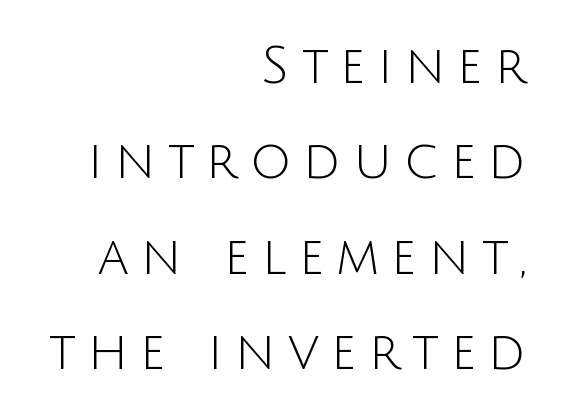
Q: Is the text bold? A: No.
Q: Is the text italic (slanted)? A: No, it is upright.
Q: Is the typeface a serif or a sans-serif typeface? A: Sans-serif.
Q: Is the text underlined? A: No.
Q: How is the paragraph aligned? A: Right-aligned.
Q: Is the spacing between letters normal or unusually wide? A: Unusually wide.
Q: Width (condensed, normal, or wide)? A: Normal.
Q: Stroke contrast? A: Low.
Q: x-height? A: Large.
Q: Monospaced? A: No.
